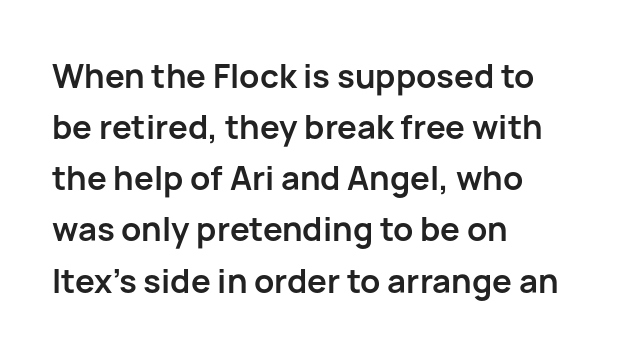
The face used here is rendered with its standard letterfit. The font family rendered here belongs to the sans-serif group. Baseline-to-baseline distance is the conventional proportion of letter height. The passage shown is typed in a proportional face where columns would drift. Plenty of ink on the page — the face is bold.
